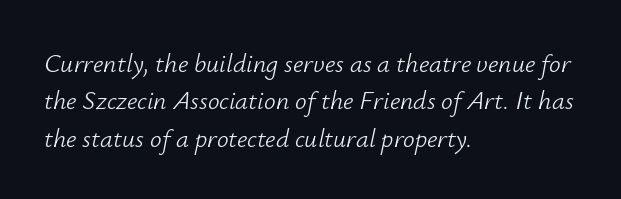
Regular leading. The passage is arranged the way most books set body copy — flush left. The passage shown leans; its letterforms are oblique. On a weight scale, this lands at 450 or below. Honestly, there is no underline to notice here at all.
